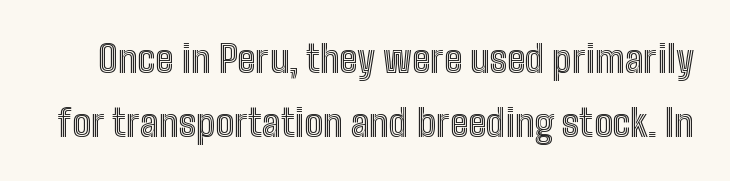
The image shows 37 px condensed type, upright; set line spacing 1.72x, normal letter spacing, not underlined; a medium x-height.
